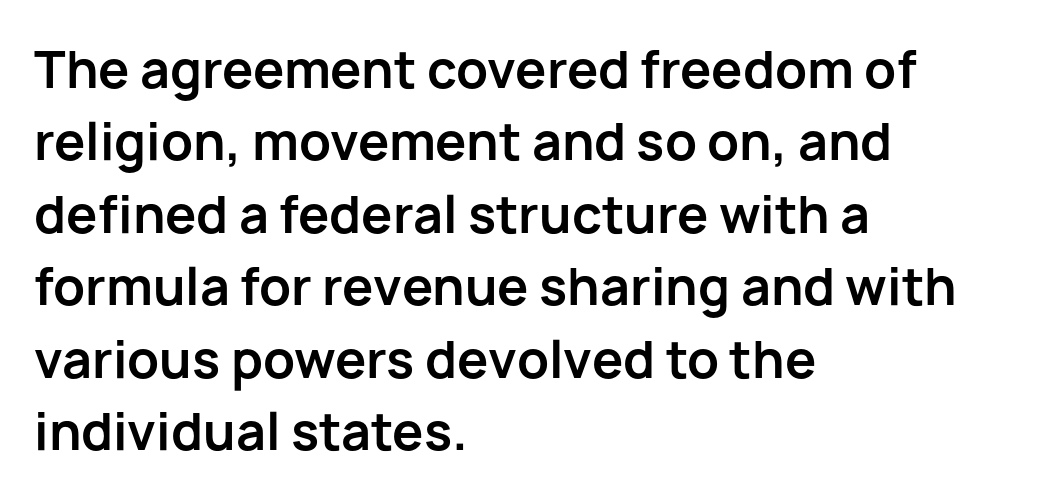
Q: Is the text bold? A: Yes.
Q: Is the text italic (slanted)? A: No, it is upright.
Q: Is the typeface a serif or a sans-serif typeface? A: Sans-serif.
Q: Is the text underlined? A: No.
Q: How is the paragraph aligned? A: Left-aligned.
Q: Is the spacing between letters normal or unusually wide? A: Normal.
Q: Is the spacing between lines tight, normal or loose? A: Normal.
Q: Width (condensed, normal, or wide)? A: Normal.
Q: Stroke contrast? A: Low.
Q: x-height? A: Medium.
Q: Monospaced? A: No.
